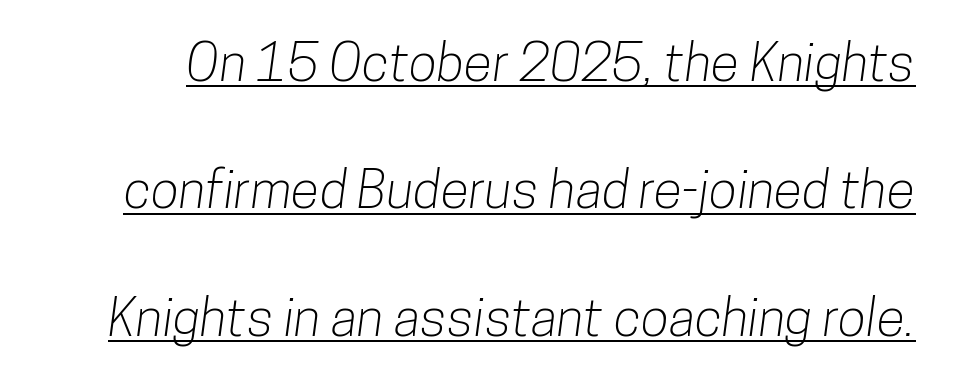
{"serif": "no", "width": "condensed", "stroke_contrast": "low", "x_height": "medium", "monospaced": "no", "underline": "yes", "line_spacing": "loose", "line_spacing_ratio": 2.45, "letter_spacing": "normal", "letter_spacing_em": 0.0, "glyph_px": 52}
